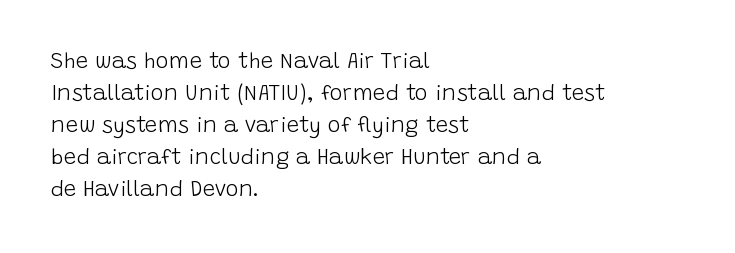
This sample uses an upright cut, with every glyph sitting square on the baseline. Check the space under the baseline: it is left empty. These lines are set flush left with a ragged right edge. Weight: not bold — regular or lighter.
